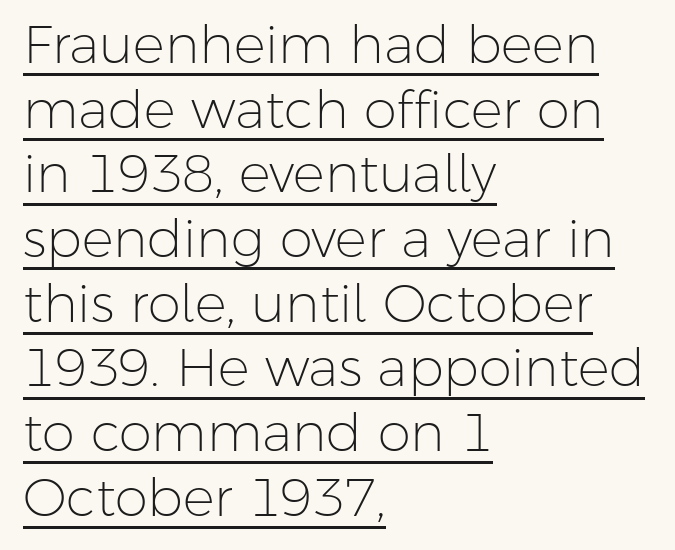
Q: Is the text bold? A: No.
Q: Is the text italic (slanted)? A: No, it is upright.
Q: Is the typeface a serif or a sans-serif typeface? A: Sans-serif.
Q: Is the text underlined? A: Yes.
Q: How is the paragraph aligned? A: Left-aligned.
Q: Is the spacing between letters normal or unusually wide? A: Normal.
Q: Width (condensed, normal, or wide)? A: Normal.
Q: Stroke contrast? A: Low.
Q: x-height? A: Medium.
Q: Monospaced? A: No.
